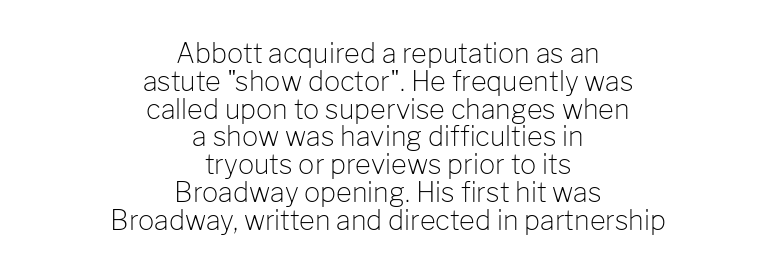
The image shows 27 px text type, upright; set centered, tight line spacing (1.03x), normal letter spacing, not underlined.
